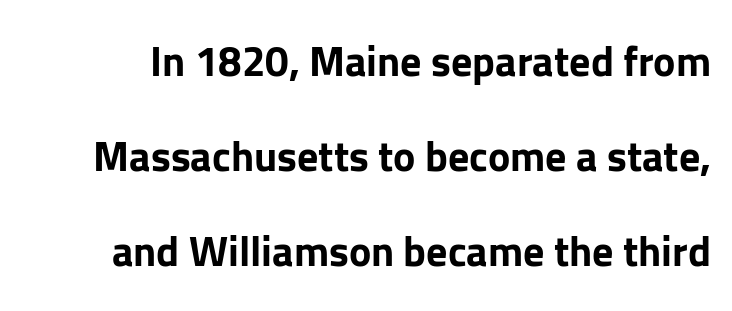
The image shows 42 px bold sans-serif type, upright; set loose line spacing (2.26x), normal letter spacing, not underlined; low stroke contrast and a medium x-height.
